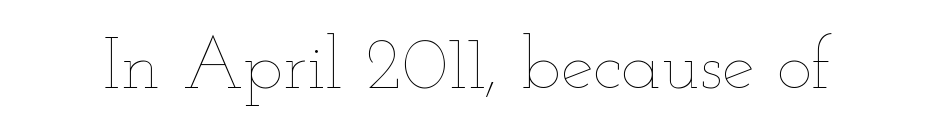
Q: Is the text bold? A: No.
Q: Is the text italic (slanted)? A: No, it is upright.
Q: Is the text underlined? A: No.
Q: Is the spacing between letters normal or unusually wide? A: Normal.
Q: Width (condensed, normal, or wide)? A: Wide.
Q: Stroke contrast? A: Low.
Q: x-height? A: Small.
Q: Monospaced? A: No.
